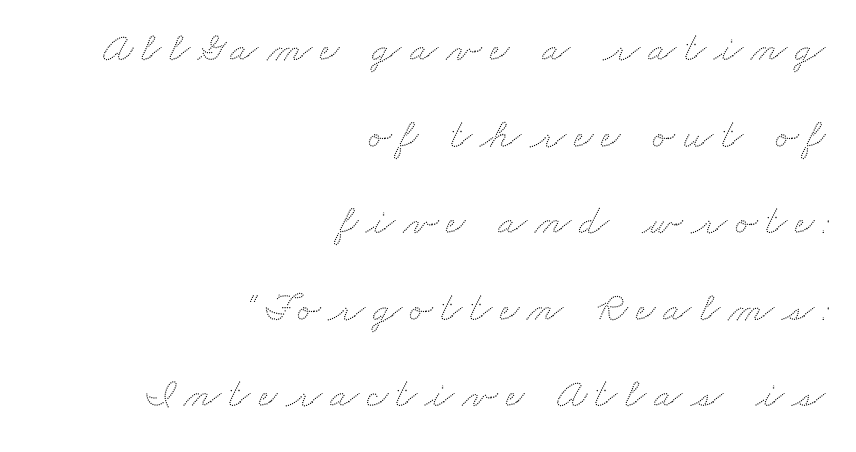
The image shows 42 px wide type; set right-aligned, loose line spacing (2.06x), not underlined; low stroke contrast and a small x-height.
